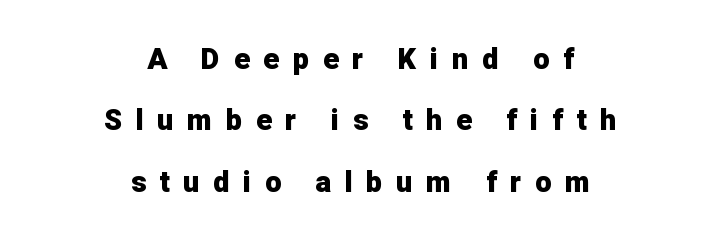
Q: Is the text bold? A: Yes.
Q: Is the text italic (slanted)? A: No, it is upright.
Q: Is the typeface a serif or a sans-serif typeface? A: Sans-serif.
Q: Is the text underlined? A: No.
Q: How is the paragraph aligned? A: Centered.
Q: Is the spacing between letters normal or unusually wide? A: Unusually wide.
Q: Is the spacing between lines tight, normal or loose? A: Loose.
Q: Width (condensed, normal, or wide)? A: Normal.
Q: Stroke contrast? A: Low.
Q: x-height? A: Medium.
Q: Monospaced? A: No.
